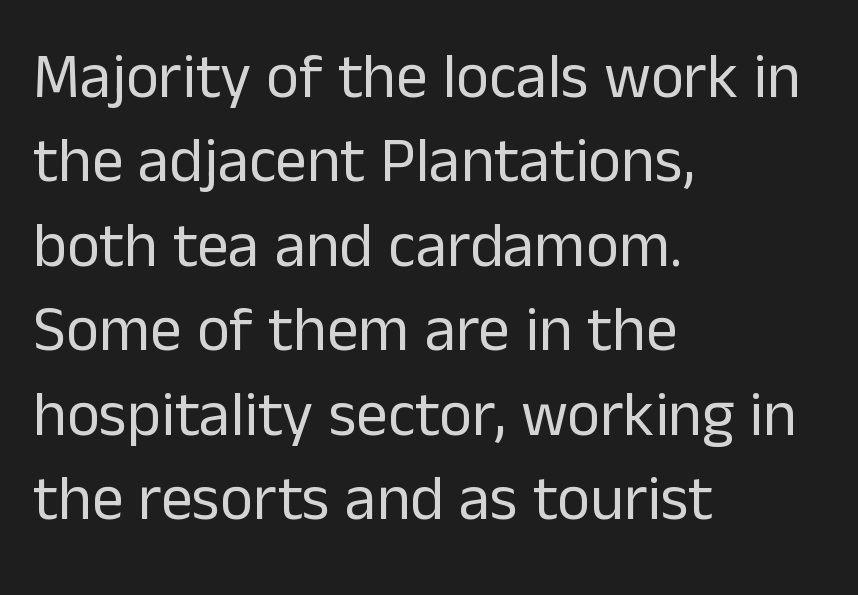
Q: Is the text bold? A: No.
Q: Is the text italic (slanted)? A: No, it is upright.
Q: Is the typeface a serif or a sans-serif typeface? A: Sans-serif.
Q: Is the text underlined? A: No.
Q: How is the paragraph aligned? A: Left-aligned.
Q: Is the spacing between letters normal or unusually wide? A: Normal.
Q: Is the spacing between lines tight, normal or loose? A: Normal.
Q: Width (condensed, normal, or wide)? A: Normal.
Q: Stroke contrast? A: Low.
Q: x-height? A: Medium.
Q: Monospaced? A: No.
